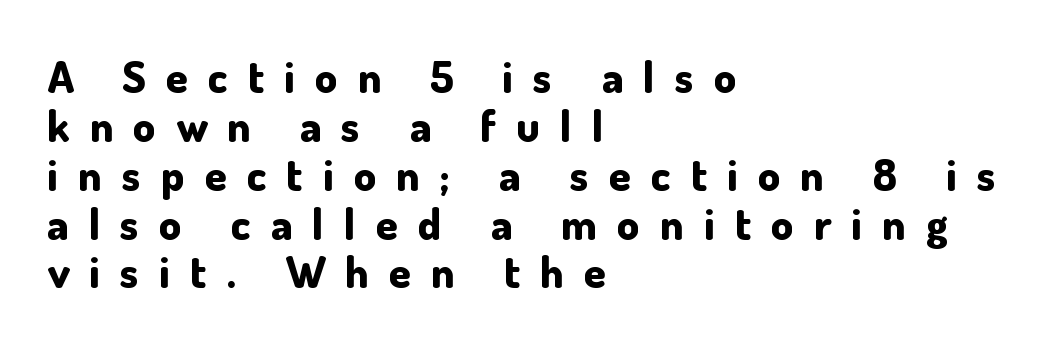
The image shows 44 px bold sans-serif type, upright; set left-aligned, tight line spacing (1.11x), unusually wide letter spacing (+0.46 em), not underlined; low stroke contrast and a small x-height.
